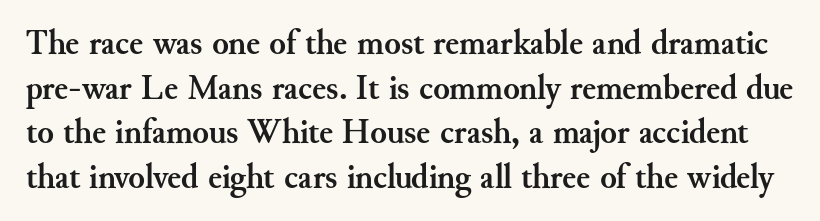
The image shows 34 px semibold serif type, upright; set normal line spacing (1.31x), normal letter spacing, not underlined; medium stroke contrast and a small x-height.
